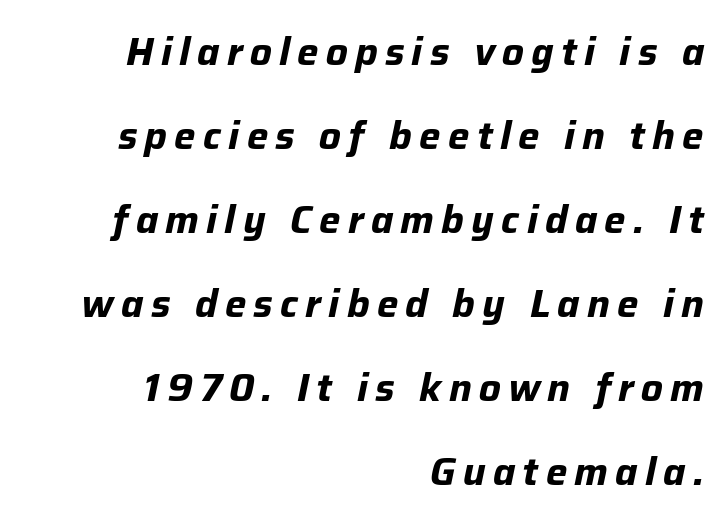
{"italic": "yes", "lean": "right", "slant_degrees": 12, "bold": "yes", "weight": "bold", "width": "normal", "stroke_contrast": "low", "x_height": "medium", "monospaced": "no", "underline": "no", "align": "right", "line_spacing": "loose", "line_spacing_ratio": 2.21, "glyph_px": 38}
